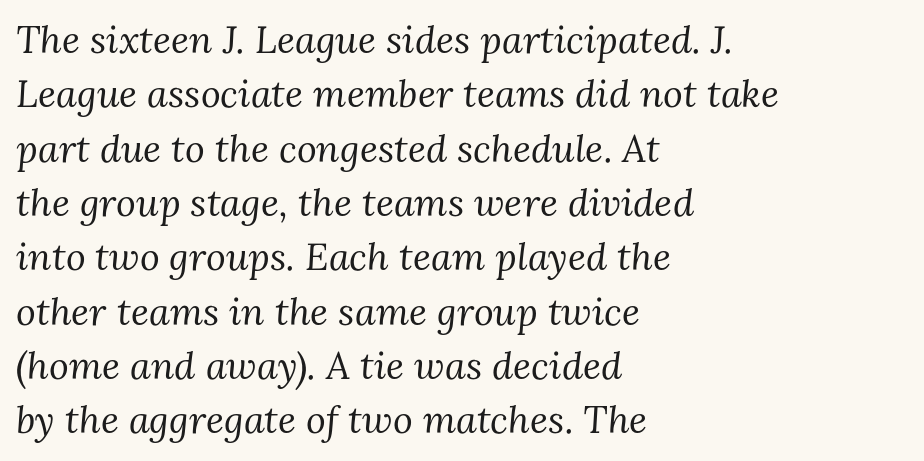
The image shows 38 px regular-weight serif type, italic (leaning right); set left-aligned, normal line spacing (1.43x), normal letter spacing, not underlined; medium stroke contrast and a medium x-height.
